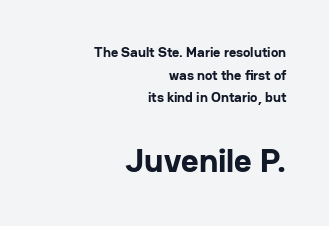
Q: Is the text bold? A: Yes.
Q: Is the text italic (slanted)? A: No, it is upright.
Q: Is the typeface a serif or a sans-serif typeface? A: Sans-serif.
Q: Is the text underlined? A: No.
Q: How is the paragraph aligned? A: Right-aligned.
Q: Is the spacing between letters normal or unusually wide? A: Normal.
Q: Is the spacing between lines tight, normal or loose? A: Normal.
Q: Which block of text is set in a larger size, the first (top) or the second (bottom)? A: The second (bottom) one.
Q: Width (condensed, normal, or wide)? A: Normal.
Q: Stroke contrast? A: Low.
Q: x-height? A: Medium.
Q: Monospaced? A: No.
